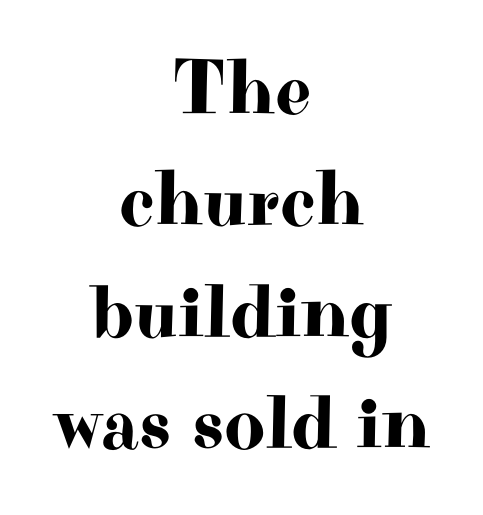
{"serif": "yes", "italic": "no", "width": "wide", "stroke_contrast": "high", "x_height": "small", "monospaced": "no", "underline": "no", "align": "center", "line_spacing": "normal", "line_spacing_ratio": 1.41, "letter_spacing": "normal", "letter_spacing_em": 0.0, "glyph_px": 79}
